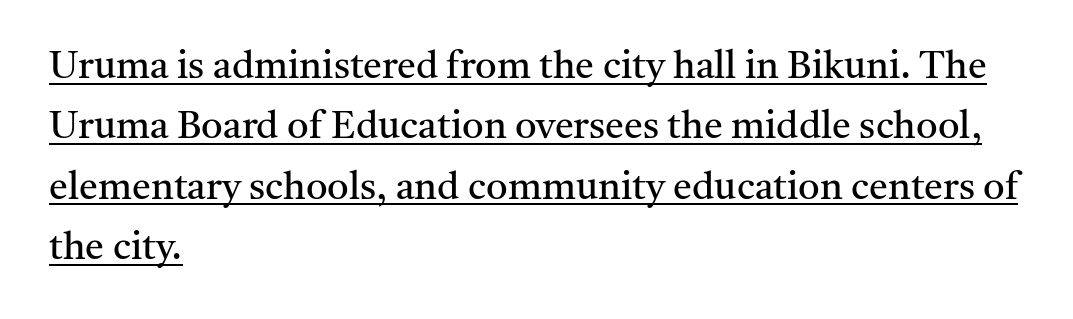
Q: Is the text bold? A: No.
Q: Is the text italic (slanted)? A: No, it is upright.
Q: Is the typeface a serif or a sans-serif typeface? A: Serif.
Q: Is the text underlined? A: Yes.
Q: How is the paragraph aligned? A: Left-aligned.
Q: Is the spacing between letters normal or unusually wide? A: Normal.
Q: Is the spacing between lines tight, normal or loose? A: Normal.
Q: Width (condensed, normal, or wide)? A: Normal.
Q: Stroke contrast? A: Medium.
Q: x-height? A: Medium.
Q: Monospaced? A: No.
